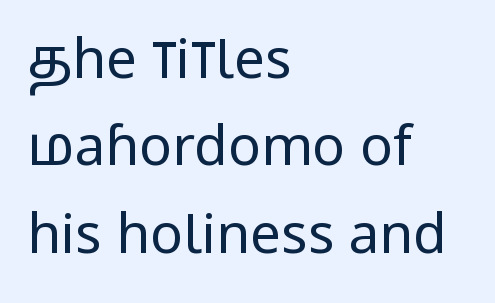
Does the leading feel generous? No, just average. The typeface has the unassuming heft of standard copy or less. Tracking value appears to be zero — textbook default spacing. Rendered with straight, roman letterforms.
